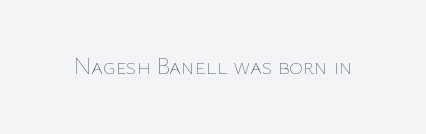
The type is set solid horizontally, with unmodified tracking. Words float on clear page, feet unadorned. A quiet, ordinary-to-light weight characterises the typeface. The type sits square on the baseline with zero lean.
